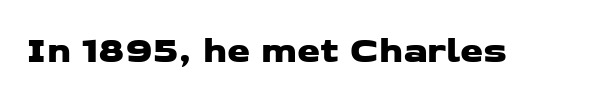
Standard letterfit; no display-style spreading of the glyphs. The passage shown is typed in a proportional face where columns would drift. A sans-serif font was chosen for this passage. The gap between lines stays unmarked.
